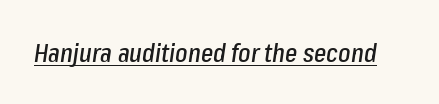
{"italic": "yes", "lean": "right", "slant_degrees": 8, "underline": "yes", "letter_spacing": "normal", "letter_spacing_em": 0.0, "glyph_px": 26}
